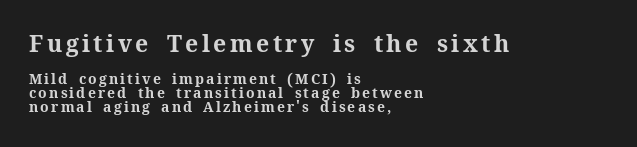
The image shows 23 px bold type, upright; set left-aligned, tight line spacing (1.0x), not underlined; the first (top) block is 1.64x larger.
